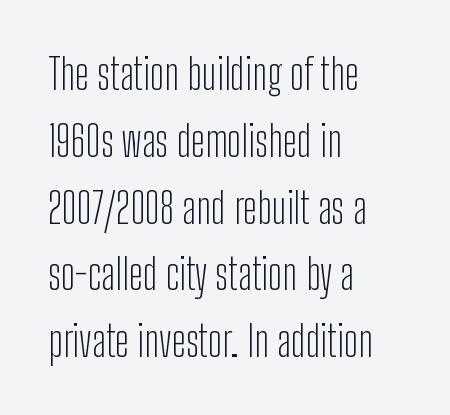
{"serif": "no", "italic": "no", "bold": "no", "weight": "light", "width": "condensed", "stroke_contrast": "low", "x_height": "medium", "monospaced": "no", "underline": "no", "align": "left", "line_spacing": "normal", "line_spacing_ratio": 1.59, "letter_spacing": "normal", "letter_spacing_em": 0.0, "glyph_px": 42}
